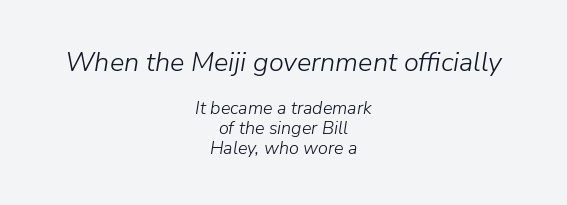
Does the lettering tilt? It does — this is italic. These glyphs show unthickened strokes, regular width or finer. Students, observe: this is what under-led, compact text looks like. The passage shown has conventional tracking throughout. Short and long lines alike share a common midpoint. Between these two stacked blocks, the higher one wins on size.
